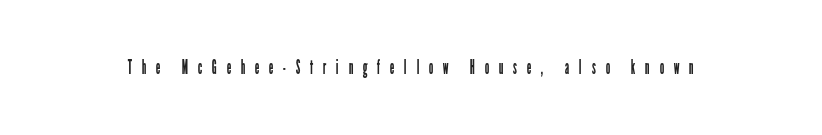
The image shows 20 px text type, upright; set unusually wide letter spacing (+0.48 em), not underlined.
